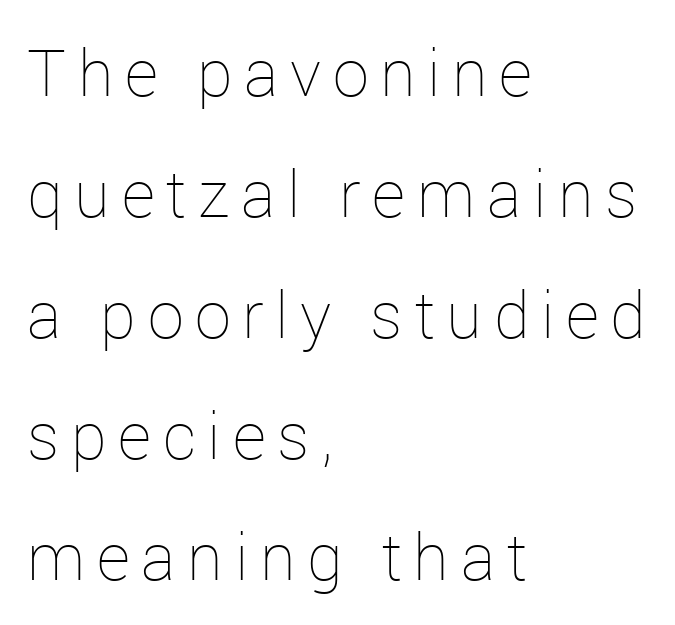
The image shows 65 px thin type, upright; set left-aligned, line spacing 1.86x, not underlined; low stroke contrast and a medium x-height.
